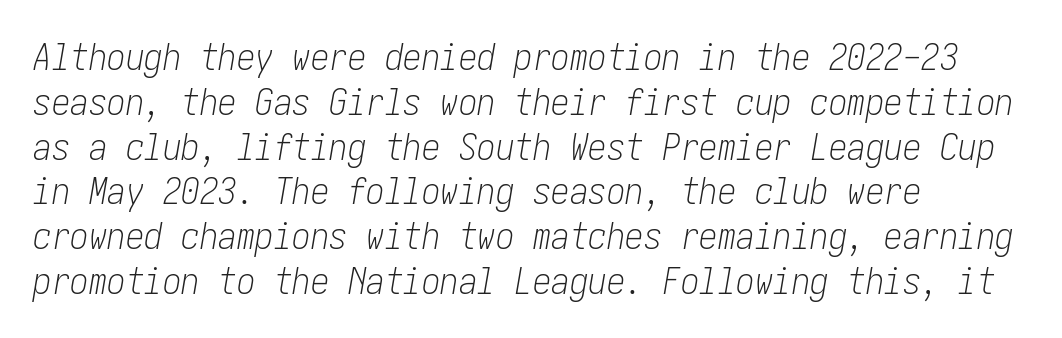
{"italic": "yes", "lean": "right", "slant_degrees": 10, "bold": "no", "weight": "light", "width": "condensed", "stroke_contrast": "low", "x_height": "medium", "underline": "no", "align": "left", "line_spacing_ratio": 1.21, "letter_spacing": "normal", "letter_spacing_em": 0.0, "glyph_px": 37}
